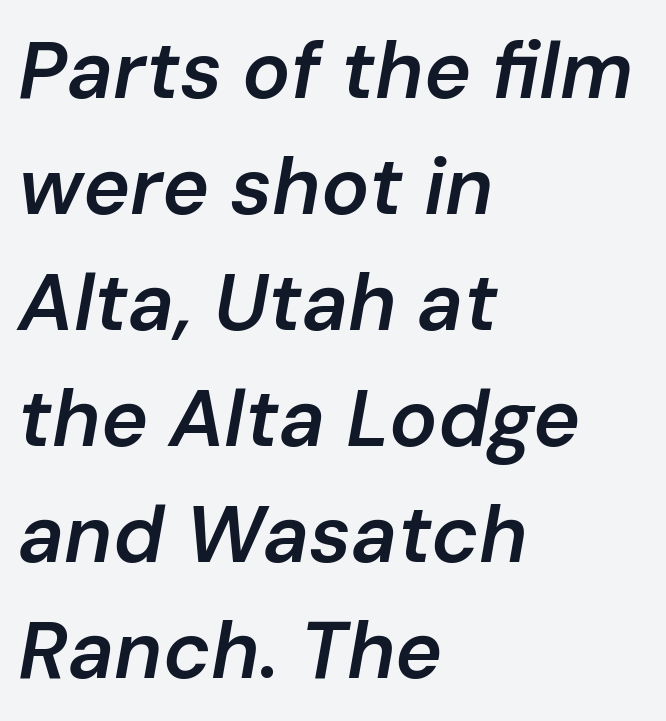
Q: Is the text bold? A: Semi-bold.
Q: Is the text italic (slanted)? A: Yes, it leans right by about 10 degrees.
Q: Is the text underlined? A: No.
Q: How is the paragraph aligned? A: Left-aligned.
Q: Is the spacing between letters normal or unusually wide? A: Normal.
Q: Is the spacing between lines tight, normal or loose? A: Normal.
Q: Width (condensed, normal, or wide)? A: Normal.
Q: Stroke contrast? A: Low.
Q: x-height? A: Medium.
Q: Monospaced? A: No.
